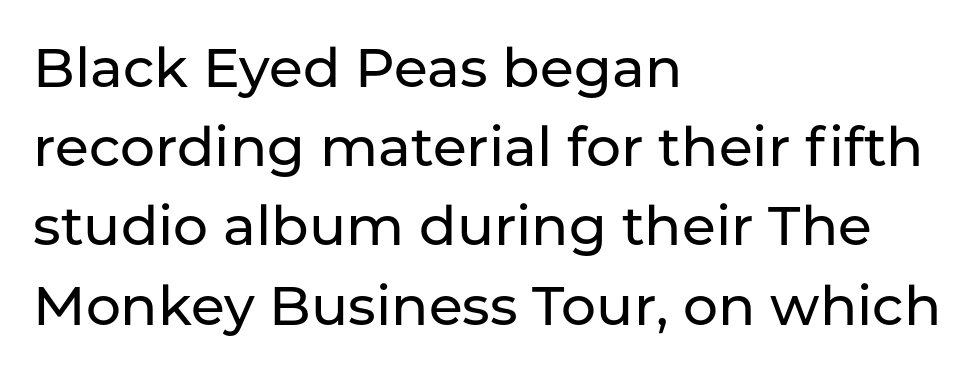
You could not count columns in this text — the font is proportionally spaced. A roman cut, with each character standing at attention. To sum up the face: it is a sans, with no serifs. The strip under each line holds only bare page. Students, observe: this is what conventionally led text looks like.
